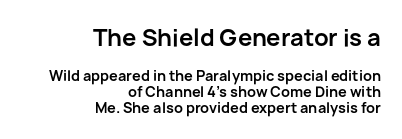
If you measured baseline to baseline, you'd find a short distance. Every stem runs plumb, perpendicular to the baseline. Alignment: flush right. The initial chunk of copy outweighs the following chunk in type size. The passage shown has conventional tracking throughout.
